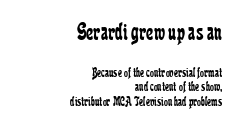
The image shows 25 px text type, upright; set right-aligned, tight line spacing (1.01x), normal letter spacing, not underlined; the first (top) block is 1.79x larger.
